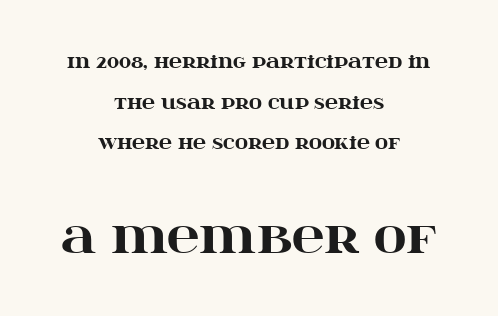
The image shows 45 px heavy, wide serif type, upright; set centered, loose line spacing (2.26x), normal letter spacing, not underlined; the second (bottom) block is 2.5x larger; high stroke contrast and a large x-height.
